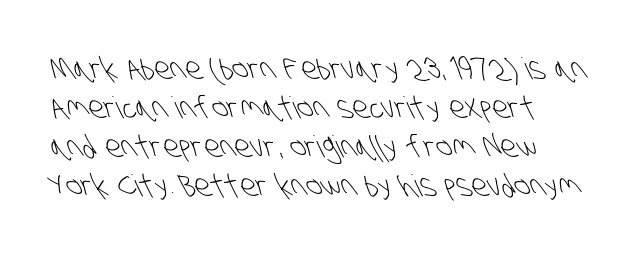
The image shows 30 px light, condensed sans-serif type; set normal line spacing (1.3x), normal letter spacing, not underlined; low stroke contrast and a large x-height.
